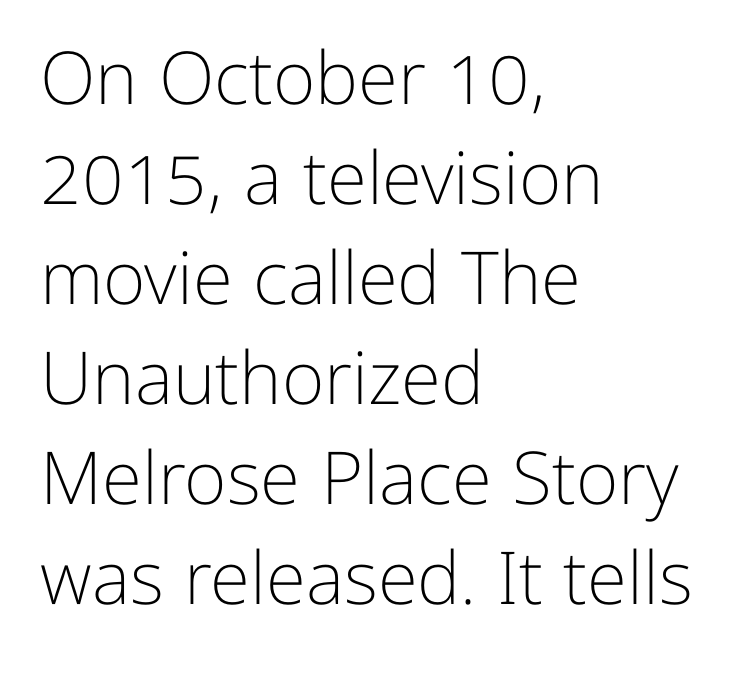
Q: Is the text bold? A: No.
Q: Is the text italic (slanted)? A: No, it is upright.
Q: Is the typeface a serif or a sans-serif typeface? A: Sans-serif.
Q: Is the text underlined? A: No.
Q: How is the paragraph aligned? A: Left-aligned.
Q: Is the spacing between letters normal or unusually wide? A: Normal.
Q: Is the spacing between lines tight, normal or loose? A: Normal.
Q: Width (condensed, normal, or wide)? A: Normal.
Q: Stroke contrast? A: Low.
Q: x-height? A: Medium.
Q: Monospaced? A: No.
